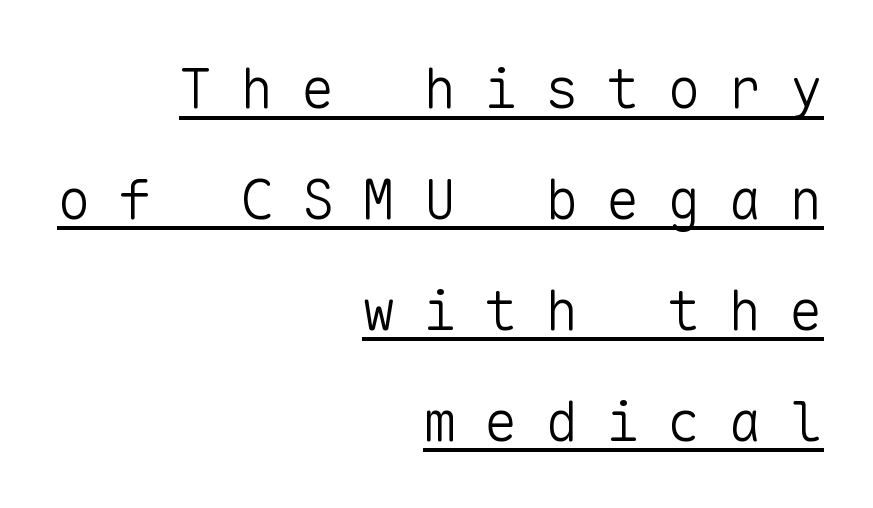
The lettering stays uniformly vertical, giving the passage a roman look. The leading is generous, giving the passage an open texture. Weight: in the light-to-regular range. These lines are set flush right with a ragged left edge.
